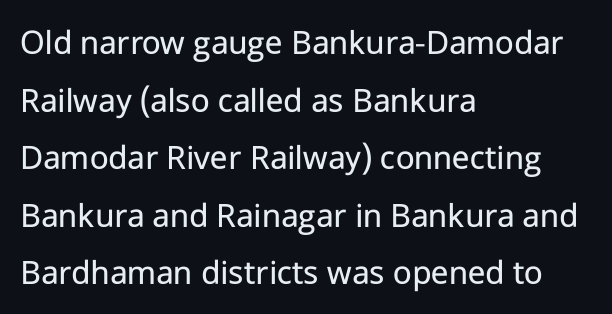
Q: Is the text bold? A: No.
Q: Is the text italic (slanted)? A: No, it is upright.
Q: Is the typeface a serif or a sans-serif typeface? A: Sans-serif.
Q: Is the text underlined? A: No.
Q: How is the paragraph aligned? A: Left-aligned.
Q: Is the spacing between letters normal or unusually wide? A: Normal.
Q: Is the spacing between lines tight, normal or loose? A: Normal.
Q: Width (condensed, normal, or wide)? A: Normal.
Q: Stroke contrast? A: Low.
Q: x-height? A: Medium.
Q: Monospaced? A: No.
